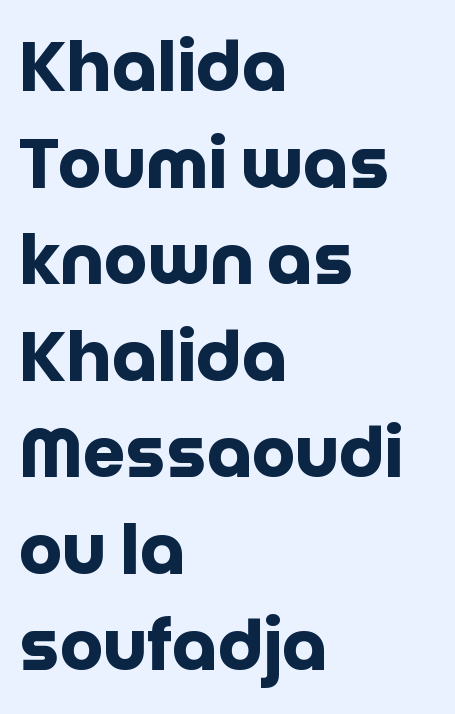
The image shows 68 px heavy sans-serif type, upright; set left-aligned, normal line spacing (1.42x), normal letter spacing, not underlined; low stroke contrast and a large x-height.
